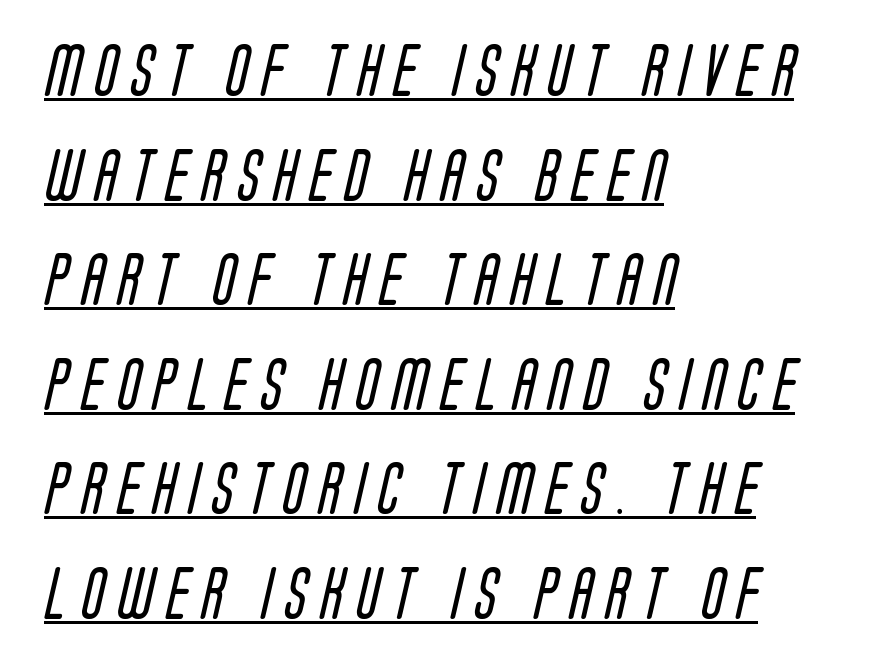
{"serif": "no", "bold": "no", "weight": "regular", "width": "condensed", "stroke_contrast": "low", "x_height": "large", "monospaced": "no", "underline": "yes", "align": "left", "line_spacing": "loose", "line_spacing_ratio": 2.01, "letter_spacing": "wide", "letter_spacing_em": 0.26, "glyph_px": 52}
